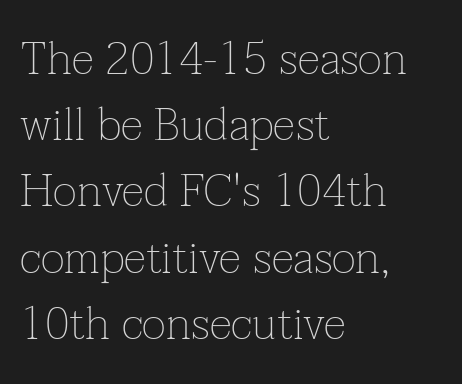
The image shows 46 px thin serif type, upright; set left-aligned, normal line spacing (1.44x), normal letter spacing, not underlined; low stroke contrast and a medium x-height.
